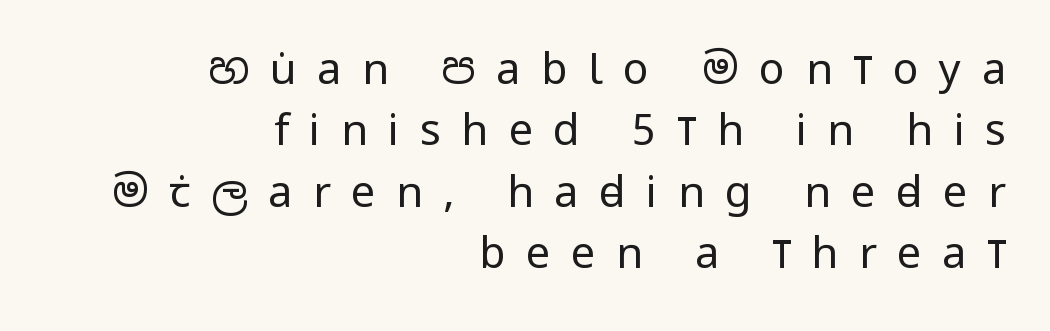
The rendering uses a moderate line-height, typical for paragraphs. The tracking jumps out immediately: characters are airy and widely separated. Check the space under the baseline: it is left empty. Here the designer chose a conventional face with non-uniform glyph widths.
